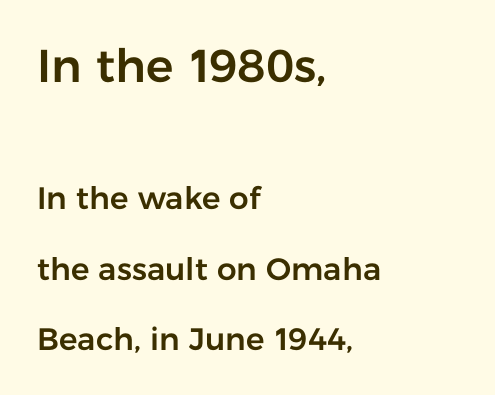
Do the characters align in a grid? No, the font is proportional. Does extra space separate the letters? No, they use regular spacing. Each letter's strokes conclude bluntly, with no projecting serifs. Reading top to bottom, the characters get smaller at the block break. In CSS terms this would be text-align: left.
